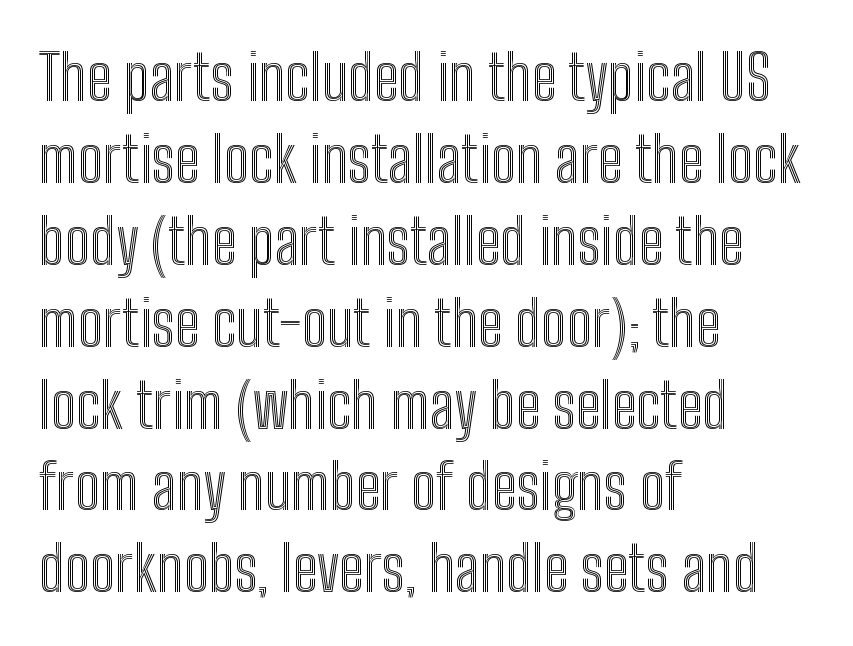
{"italic": "no", "width": "condensed", "x_height": "medium", "monospaced": "no", "underline": "no", "align": "left", "line_spacing": "normal", "line_spacing_ratio": 1.3, "letter_spacing": "normal", "letter_spacing_em": 0.0, "glyph_px": 63}
